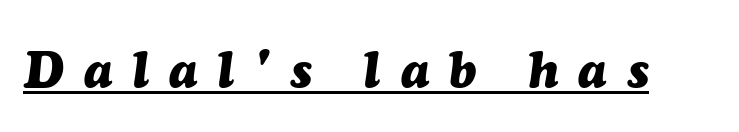
Q: Is the text bold? A: Yes.
Q: Is the text italic (slanted)? A: Yes, it leans right by about 7 degrees.
Q: Is the text underlined? A: Yes.
Q: Is the spacing between letters normal or unusually wide? A: Unusually wide.
Q: Width (condensed, normal, or wide)? A: Normal.
Q: Stroke contrast? A: Medium.
Q: x-height? A: Medium.
Q: Monospaced? A: No.
